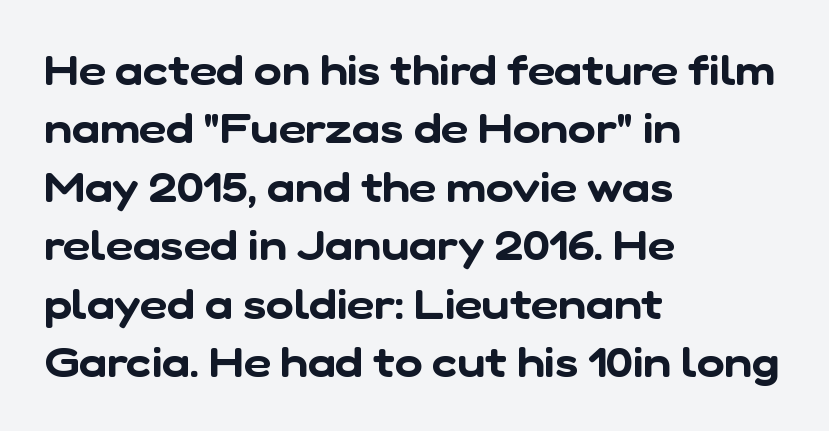
{"serif": "no", "width": "normal", "stroke_contrast": "low", "x_height": "medium", "monospaced": "no", "underline": "no", "align": "left", "line_spacing": "normal", "line_spacing_ratio": 1.39, "letter_spacing": "normal", "letter_spacing_em": 0.0, "glyph_px": 42}
